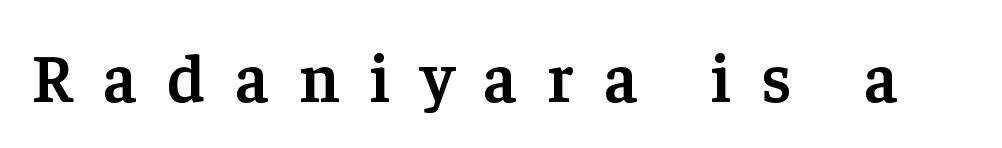
{"serif": "yes", "italic": "no", "bold": "semi", "weight": "semibold", "width": "normal", "stroke_contrast": "low", "x_height": "medium", "monospaced": "no", "underline": "no", "letter_spacing": "wide", "letter_spacing_em": 0.44, "glyph_px": 68}
